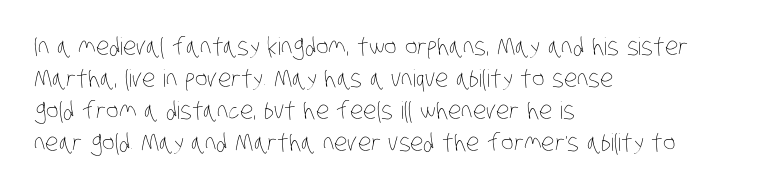
The weight would be labelled regular, book, light, or lighter still. Default kerning and tracking; the words read as compact shapes. The vertical gap from one line to the next is medium. The string is rendered with underlining switched off. Casual observation: everything's shoved over to the left.
